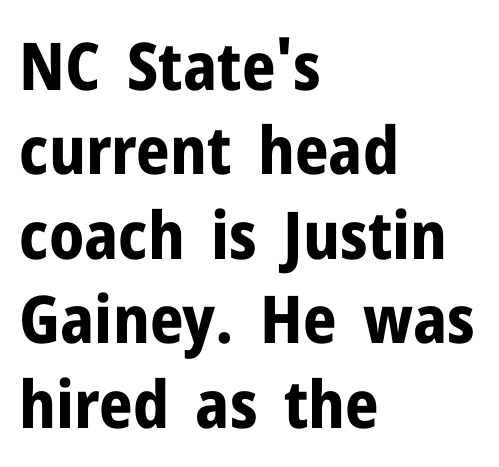
{"serif": "no", "italic": "no", "bold": "yes", "weight": "bold", "width": "normal", "stroke_contrast": "low", "x_height": "medium", "monospaced": "no", "underline": "no", "align": "left", "line_spacing": "normal", "line_spacing_ratio": 1.28, "letter_spacing": "normal", "letter_spacing_em": 0.0, "glyph_px": 66}
